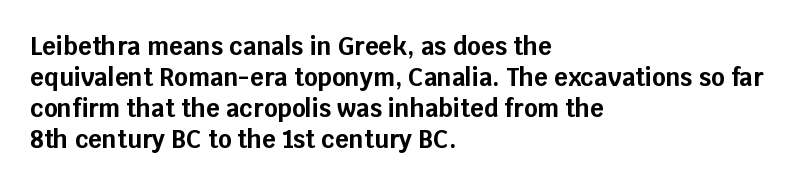
{"italic": "no", "bold": "yes", "underline": "no", "align": "left", "line_spacing": "normal", "line_spacing_ratio": 1.29, "letter_spacing": "normal", "letter_spacing_em": 0.0, "glyph_px": 24}
